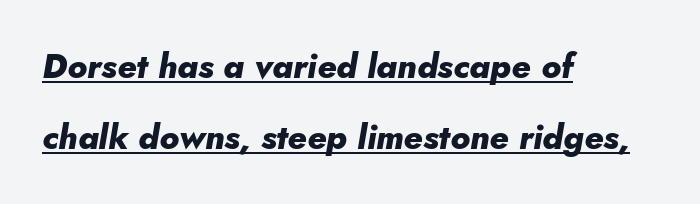
{"italic": "yes", "lean": "right", "slant_degrees": 10, "bold": "yes", "weight": "heavy", "width": "normal", "stroke_contrast": "low", "x_height": "small", "monospaced": "no", "underline": "yes", "align": "left", "line_spacing": "loose", "line_spacing_ratio": 2.1, "letter_spacing": "normal", "letter_spacing_em": 0.0, "glyph_px": 34}
